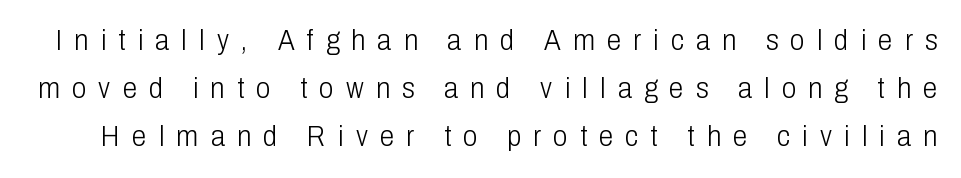
Q: Is the text bold? A: No.
Q: Is the text italic (slanted)? A: No, it is upright.
Q: Is the typeface a serif or a sans-serif typeface? A: Sans-serif.
Q: Is the text underlined? A: No.
Q: Is the spacing between letters normal or unusually wide? A: Unusually wide.
Q: Is the spacing between lines tight, normal or loose? A: Normal.
Q: Width (condensed, normal, or wide)? A: Condensed.
Q: Stroke contrast? A: Low.
Q: x-height? A: Medium.
Q: Monospaced? A: No.
